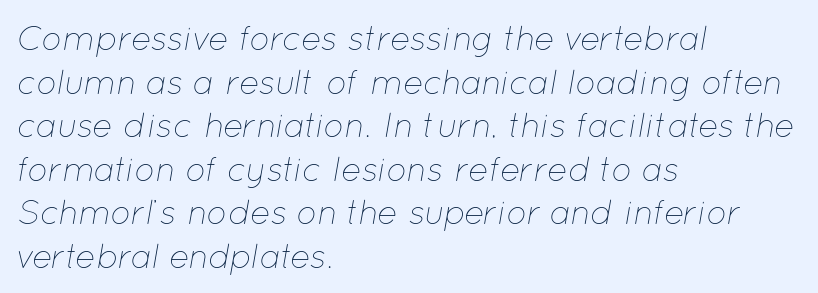
Q: Is the text bold? A: No.
Q: Is the text italic (slanted)? A: Yes, it leans right by about 12 degrees.
Q: Is the text underlined? A: No.
Q: How is the paragraph aligned? A: Left-aligned.
Q: Is the spacing between letters normal or unusually wide? A: Normal.
Q: Is the spacing between lines tight, normal or loose? A: Normal.
Q: Width (condensed, normal, or wide)? A: Normal.
Q: Stroke contrast? A: Low.
Q: x-height? A: Medium.
Q: Monospaced? A: No.
